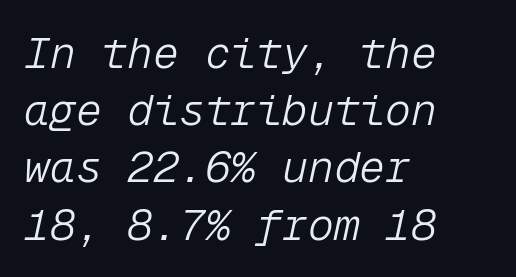
Q: Is the text bold? A: No.
Q: Is the text italic (slanted)? A: Yes, it leans right by about 12 degrees.
Q: Is the text underlined? A: No.
Q: How is the paragraph aligned? A: Left-aligned.
Q: Is the spacing between letters normal or unusually wide? A: Normal.
Q: Is the spacing between lines tight, normal or loose? A: Normal.
Q: Width (condensed, normal, or wide)? A: Normal.
Q: Stroke contrast? A: Low.
Q: x-height? A: Medium.
Q: Monospaced? A: Yes.
